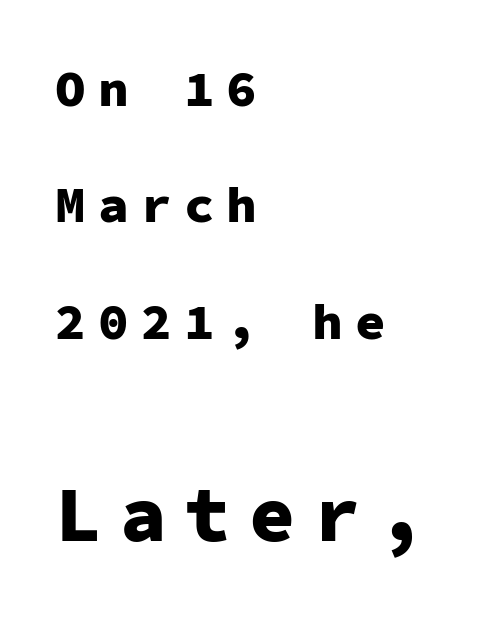
{"serif": "no", "italic": "no", "bold": "yes", "weight": "heavy", "width": "normal", "stroke_contrast": "low", "x_height": "medium", "monospaced": "yes", "underline": "no", "align": "left", "line_spacing": "loose", "line_spacing_ratio": 2.28, "letter_spacing": "wide", "letter_spacing_em": 0.24, "larger_block": "second", "size_ratio": 1.51, "glyph_px": 77}
